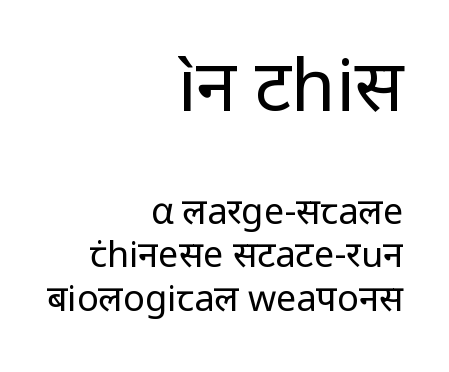
The earlier block is typeset at a bigger size than the later block. No chunkiness to these letters — they're not bold. Type style note: lacks serifs. Observe the ordinary spacing: letters are neighbours, not strangers.
